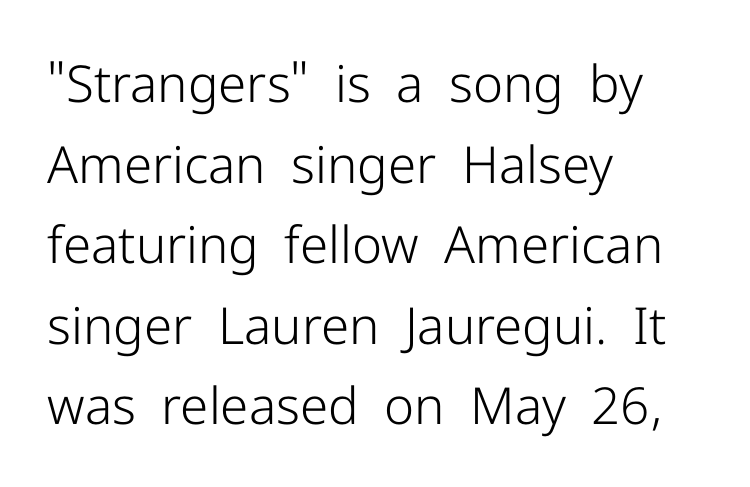
{"serif": "no", "italic": "no", "bold": "no", "weight": "light", "width": "normal", "stroke_contrast": "low", "x_height": "medium", "monospaced": "no", "underline": "no", "align": "left", "line_spacing": "normal", "line_spacing_ratio": 1.58, "letter_spacing": "normal", "letter_spacing_em": 0.0, "glyph_px": 51}
